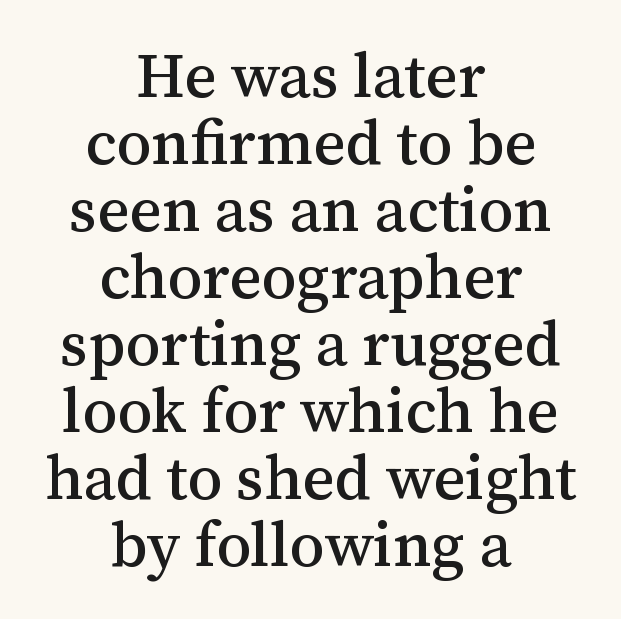
{"serif": "yes", "italic": "no", "width": "normal", "stroke_contrast": "medium", "x_height": "medium", "monospaced": "no", "underline": "no", "align": "center", "line_spacing": "tight", "line_spacing_ratio": 1.08, "letter_spacing": "normal", "letter_spacing_em": 0.0, "glyph_px": 62}
